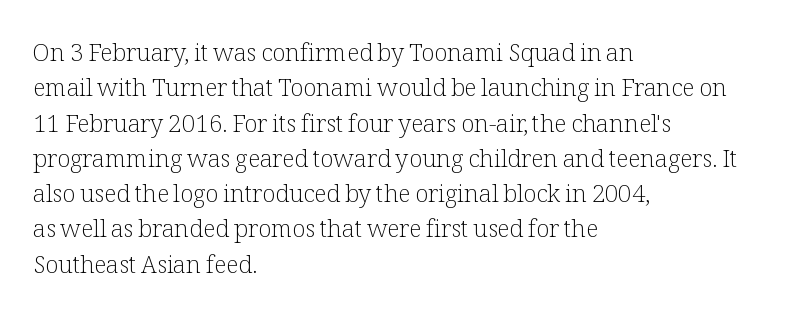
The image shows 24 px text type, upright; set left-aligned, normal line spacing (1.47x), normal letter spacing, not underlined.
